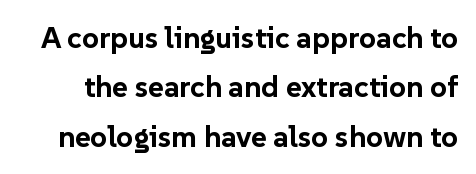
Proportional: the letters do not fall into vertical columns. The rendering shows plain stroke endings on the letterforms — a sans-serif design. Regarding leading, the lines here are spaced in the standard way. A bare baseline throughout the passage.
